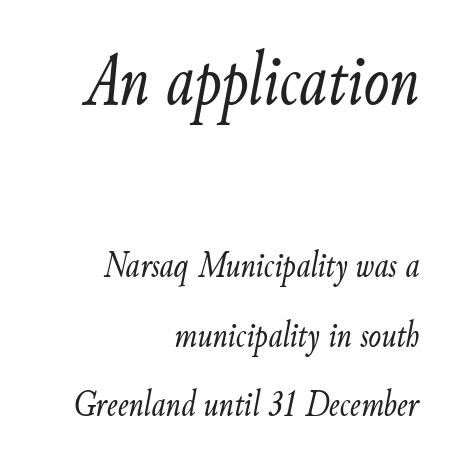
Italic: yes, the glyphs are oblique. Words appear dense and cohesive because spacing is normal. Think standard paragraph weight, or any step lighter than that. This sample has the flowing, uneven cadence of proportional lettering.
